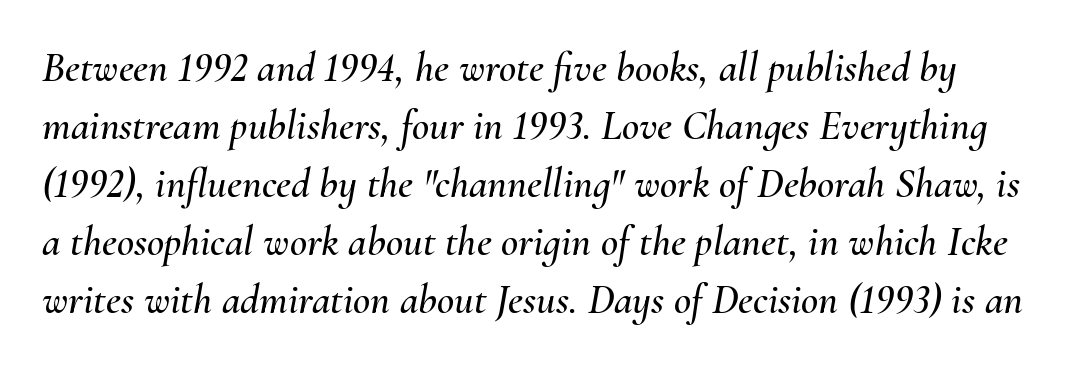
The image shows 42 px text type, italic (leaning right); set normal line spacing (1.38x), normal letter spacing, not underlined; medium stroke contrast and a small x-height.
